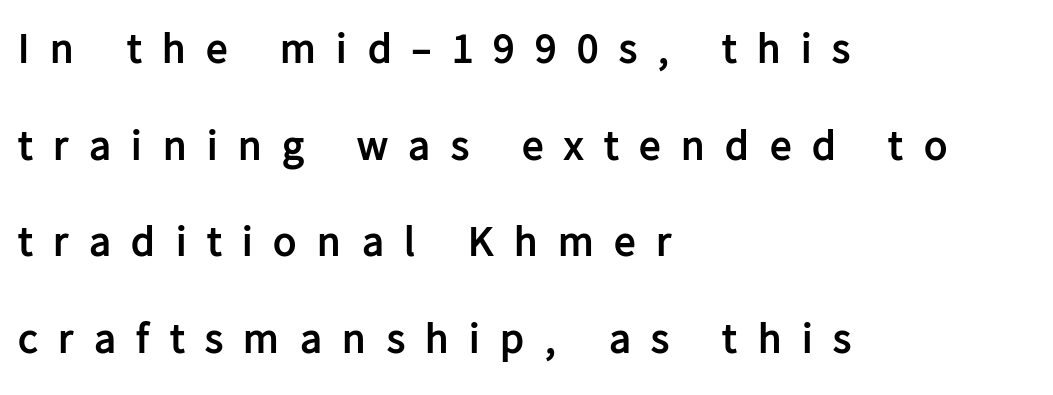
Q: Is the text bold? A: Yes.
Q: Is the text italic (slanted)? A: No, it is upright.
Q: Is the typeface a serif or a sans-serif typeface? A: Sans-serif.
Q: Is the text underlined? A: No.
Q: How is the paragraph aligned? A: Left-aligned.
Q: Is the spacing between letters normal or unusually wide? A: Unusually wide.
Q: Is the spacing between lines tight, normal or loose? A: Loose.
Q: Width (condensed, normal, or wide)? A: Normal.
Q: Stroke contrast? A: Low.
Q: x-height? A: Medium.
Q: Monospaced? A: No.
